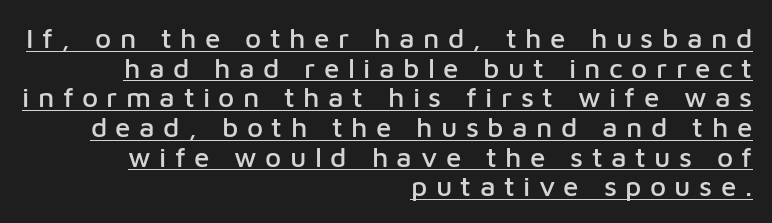
Each letter keeps its own natural width here, so spacing adapts to shape. Is the block centered? No — it sits flush against the right margin. Notice how the stems are strictly vertical — no italics here. The glyphs are accompanied by a horizontal stroke just below them. Whoever set this chose condensed vertical rhythm over breathing room.
